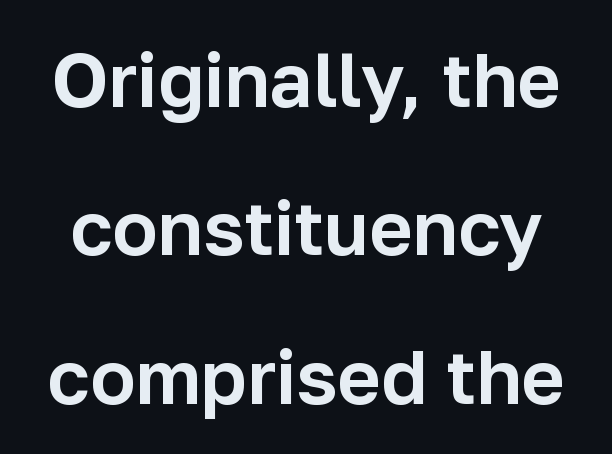
The image shows 75 px sans-serif type, upright; set loose line spacing (1.98x), normal letter spacing, not underlined; low stroke contrast and a medium x-height.
